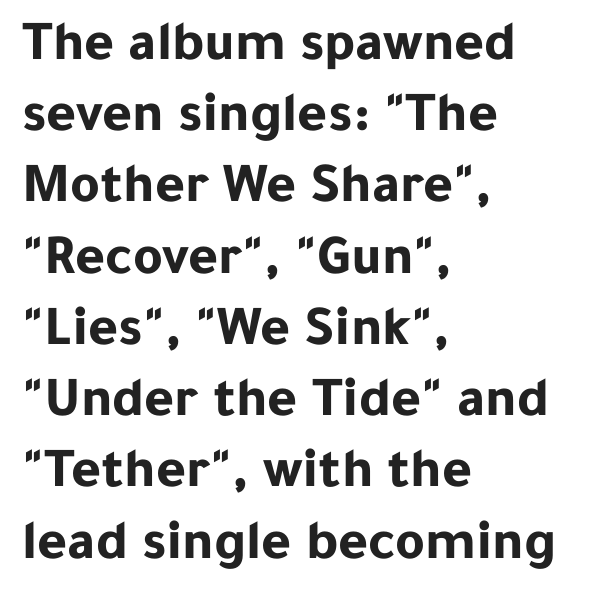
Q: Is the text bold? A: Yes.
Q: Is the text italic (slanted)? A: No, it is upright.
Q: Is the typeface a serif or a sans-serif typeface? A: Sans-serif.
Q: Is the text underlined? A: No.
Q: How is the paragraph aligned? A: Left-aligned.
Q: Is the spacing between letters normal or unusually wide? A: Normal.
Q: Is the spacing between lines tight, normal or loose? A: Normal.
Q: Width (condensed, normal, or wide)? A: Normal.
Q: Stroke contrast? A: Low.
Q: x-height? A: Medium.
Q: Monospaced? A: No.
